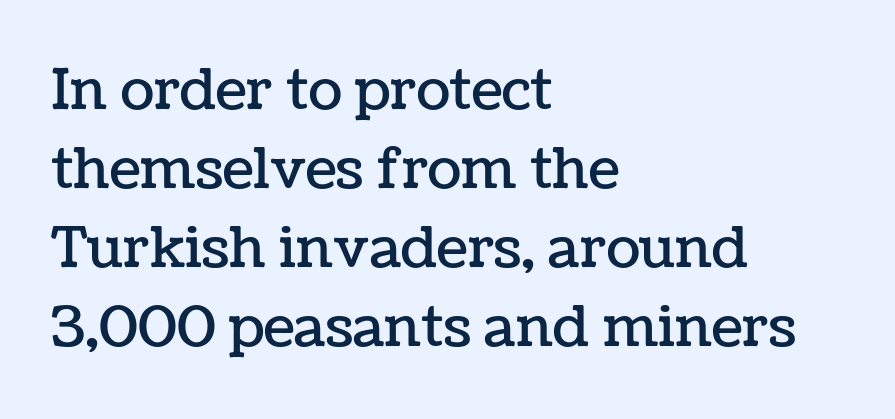
The axis of the letterforms is exactly vertical. The letters advance in unequal steps, a hallmark of proportional type. Vertically, the passage feels balanced, rows spaced as you'd expect. Has an underline been added? It has not.
